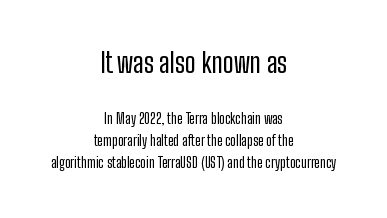
You can tell it's not italic because the verticals are truly vertical. Glance below the letters and you will spot only blank space. The leading is moderate, giving the passage an even texture. Weight: regular or lighter. How are the letters spaced? Ordinarily, with no added tracking.
